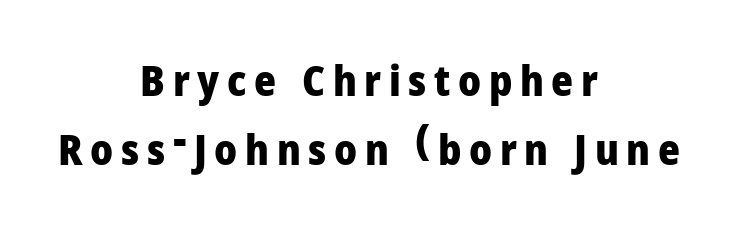
Q: Is the text bold? A: Yes.
Q: Is the text italic (slanted)? A: No, it is upright.
Q: Is the typeface a serif or a sans-serif typeface? A: Sans-serif.
Q: Is the text underlined? A: No.
Q: How is the paragraph aligned? A: Centered.
Q: Is the spacing between lines tight, normal or loose? A: Normal.
Q: Width (condensed, normal, or wide)? A: Normal.
Q: Stroke contrast? A: Low.
Q: x-height? A: Medium.
Q: Monospaced? A: No.
